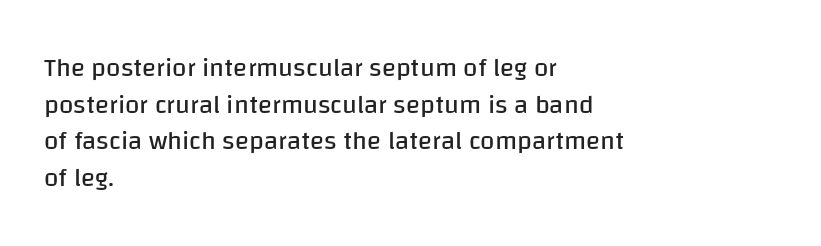
The image shows 26 px text type, upright; set left-aligned, normal line spacing (1.41x), normal letter spacing, not underlined.
